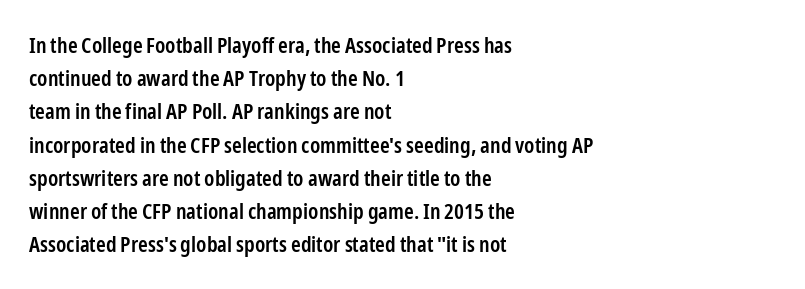
The image shows 22 px text type, upright; set left-aligned, normal line spacing (1.51x), normal letter spacing, not underlined.
